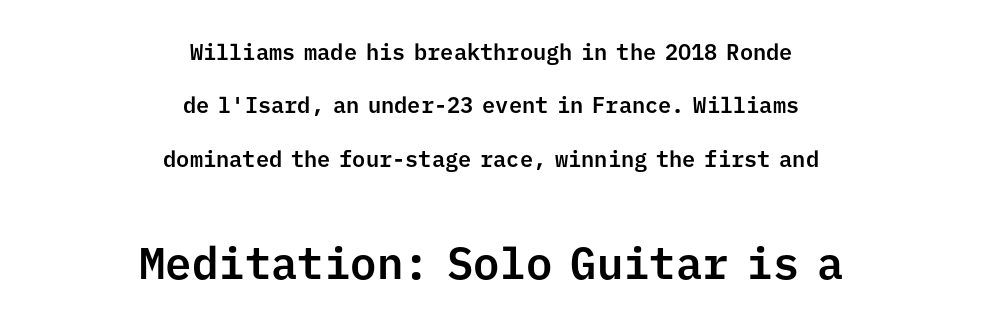
The letters carry no serifs — their stems end cleanly without finishing strokes. Baseline-to-baseline distance is far greater than the letter height. Nothing unusual about the tracking: characters are spaced as the font intends. Is this a fixed-width face? Yes — each glyph sits in an identical cell. Bare-footed words on every line. The type sits square on the baseline with zero lean.
